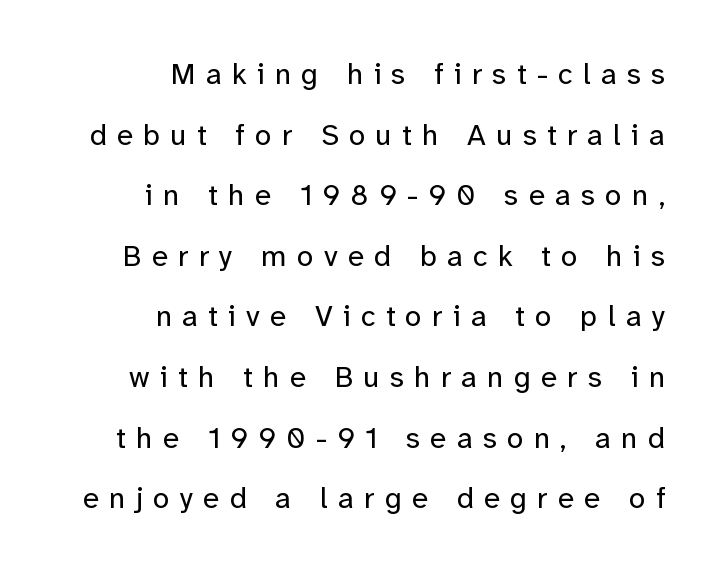
Stroke terminals: plain, sans-serif. Do the characters align in a grid? No, the font is proportional. The space between consecutive lines is lavish. Typeset ragged left — the right edge is the straight one. Beneath every word, the page is bare.
